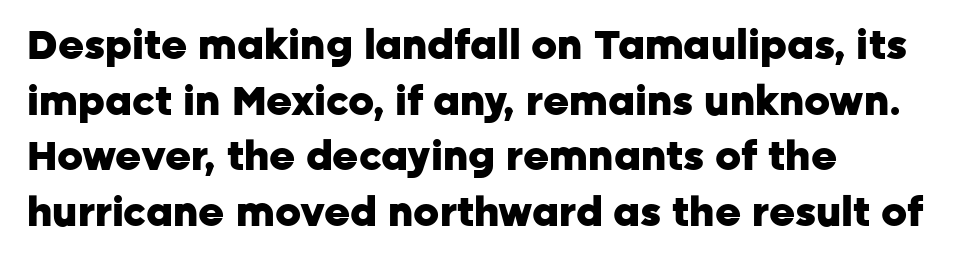
{"serif": "no", "italic": "no", "bold": "yes", "weight": "heavy", "width": "normal", "stroke_contrast": "low", "x_height": "medium", "monospaced": "no", "underline": "no", "align": "left", "line_spacing": "normal", "line_spacing_ratio": 1.39, "letter_spacing": "normal", "letter_spacing_em": 0.0, "glyph_px": 40}
